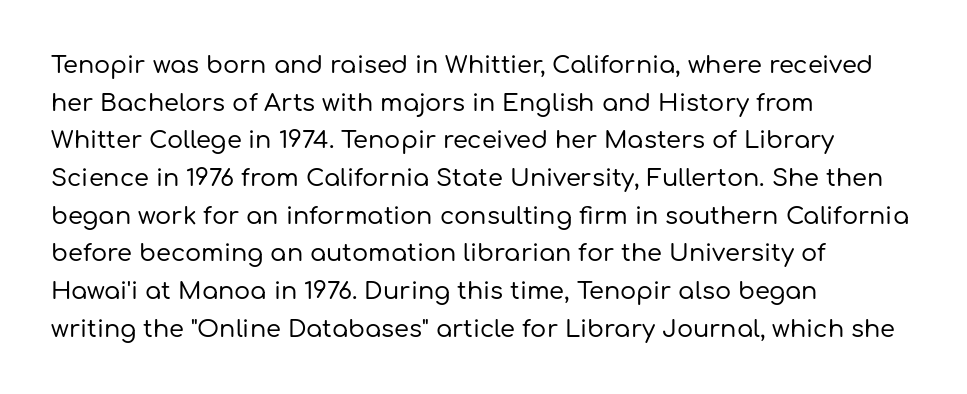
The image shows 24 px text type, upright; set left-aligned, normal line spacing (1.57x), normal letter spacing, not underlined.
